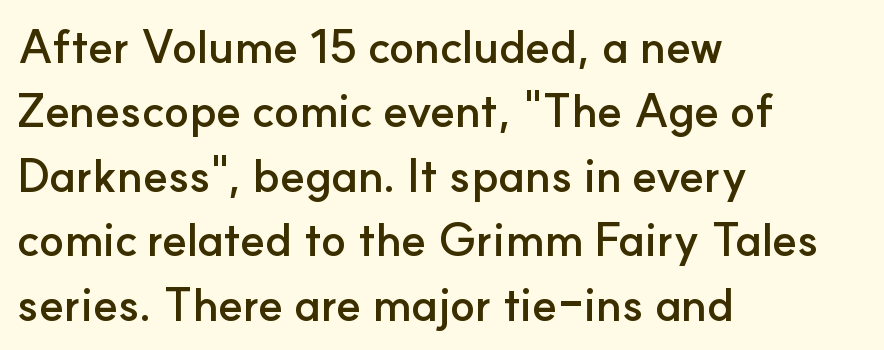
The image shows 46 px semibold sans-serif type, upright; set left-aligned, normal line spacing (1.4x), normal letter spacing, not underlined; low stroke contrast and a small x-height.
